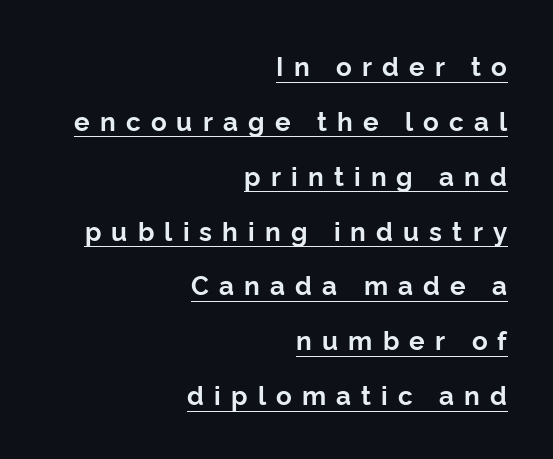
Q: Is the text bold? A: Yes.
Q: Is the text italic (slanted)? A: No, it is upright.
Q: Is the text underlined? A: Yes.
Q: How is the paragraph aligned? A: Right-aligned.
Q: Is the spacing between letters normal or unusually wide? A: Unusually wide.
Q: Is the spacing between lines tight, normal or loose? A: Loose.
